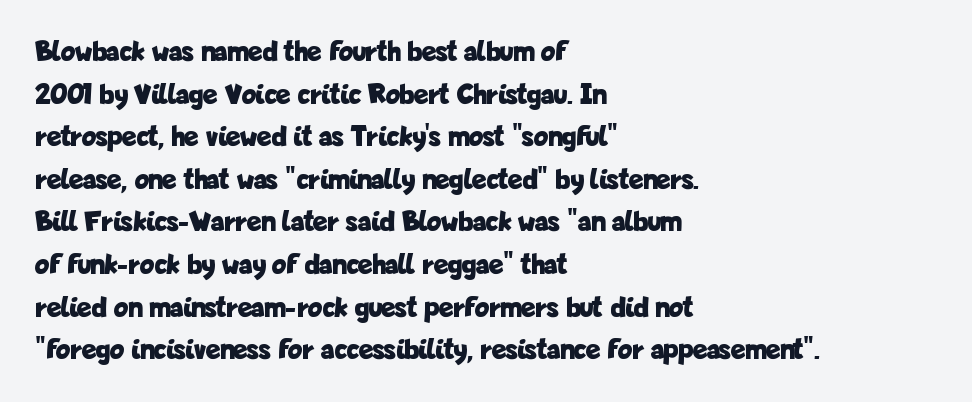
Does the type have serifs? No, each stem ends abruptly. All the whitespace from short lines collects on the right. The characters look thick and weighty, a clear bold. Think of a printed novel: that variable character pitch is what you see here. The vertical gap from one line to the next is medium.
